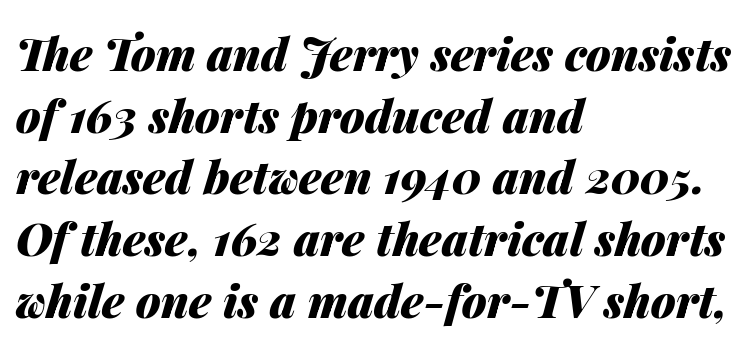
Plenty of ink on the page — the face is bold. Underlining? Definitely not there. The passage shown is typed in a proportional face where columns would drift. This rendering uses left alignment, leaving the right contour irregular.
